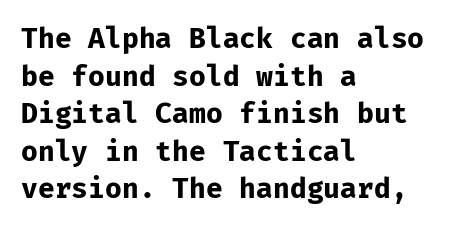
{"serif": "no", "italic": "no", "bold": "yes", "weight": "bold", "width": "normal", "stroke_contrast": "low", "x_height": "medium", "monospaced": "yes", "underline": "no", "align": "left", "line_spacing": "normal", "line_spacing_ratio": 1.34, "letter_spacing": "normal", "letter_spacing_em": 0.0, "glyph_px": 28}
